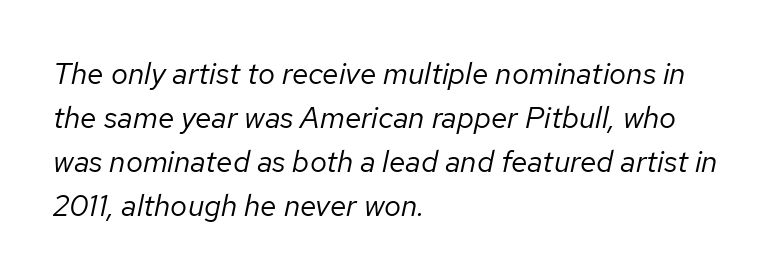
The image shows 30 px regular-weight type, italic (leaning right); set left-aligned, normal line spacing (1.47x), normal letter spacing, not underlined; low stroke contrast and a medium x-height.
